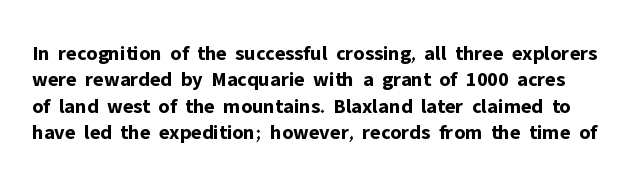
The image shows 21 px bold type, upright; set normal line spacing (1.26x), normal letter spacing, not underlined.
